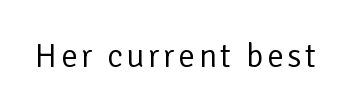
The image shows 33 px regular-weight sans-serif type, upright; set not underlined; low stroke contrast and a medium x-height.
